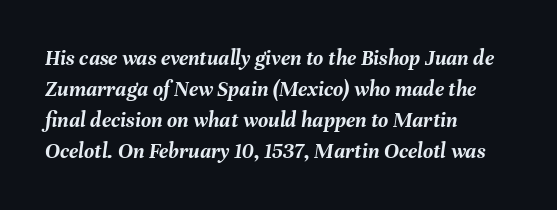
Horizontal alignment here is leftward, the default for most running prose. Observe the lean: these are italic letterforms. The space beneath each line is pristine and unruled. This sample keeps an unexceptional amount of space between lines. Caption: standard tracking, unaltered. The typesetting leans heavy: a genuine bold.
